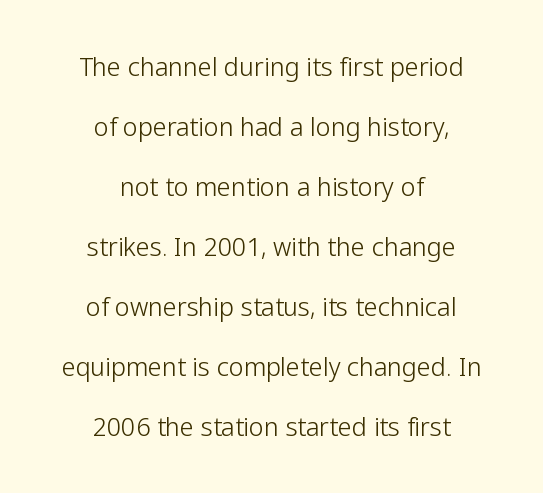
The image shows 25 px text type, upright; set centered, loose line spacing (2.4x), normal letter spacing, not underlined.
